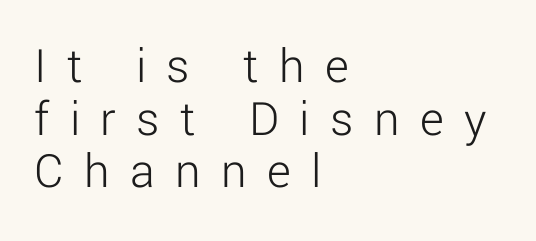
The image shows 51 px light sans-serif type, upright; set left-aligned, tight line spacing (1.03x), unusually wide letter spacing (+0.4 em), not underlined; low stroke contrast and a medium x-height.
